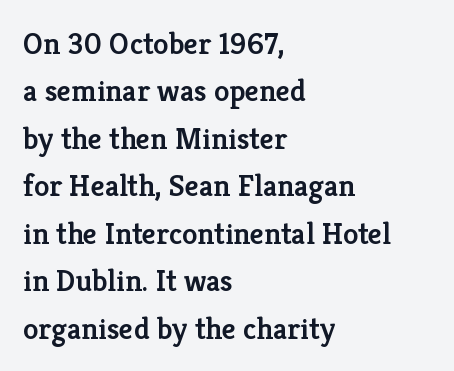
Q: Is the text bold? A: Semi-bold.
Q: Is the text italic (slanted)? A: No, it is upright.
Q: Is the typeface a serif or a sans-serif typeface? A: Serif.
Q: Is the text underlined? A: No.
Q: How is the paragraph aligned? A: Left-aligned.
Q: Is the spacing between letters normal or unusually wide? A: Normal.
Q: Is the spacing between lines tight, normal or loose? A: Normal.
Q: Width (condensed, normal, or wide)? A: Normal.
Q: Stroke contrast? A: Low.
Q: x-height? A: Medium.
Q: Monospaced? A: No.
